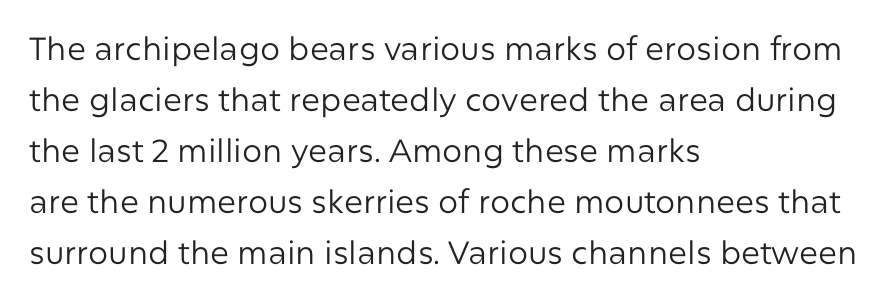
Q: Is the text bold? A: No.
Q: Is the text italic (slanted)? A: No, it is upright.
Q: Is the typeface a serif or a sans-serif typeface? A: Sans-serif.
Q: Is the text underlined? A: No.
Q: How is the paragraph aligned? A: Left-aligned.
Q: Is the spacing between letters normal or unusually wide? A: Normal.
Q: Is the spacing between lines tight, normal or loose? A: Normal.
Q: Width (condensed, normal, or wide)? A: Normal.
Q: Stroke contrast? A: Low.
Q: x-height? A: Medium.
Q: Monospaced? A: No.
